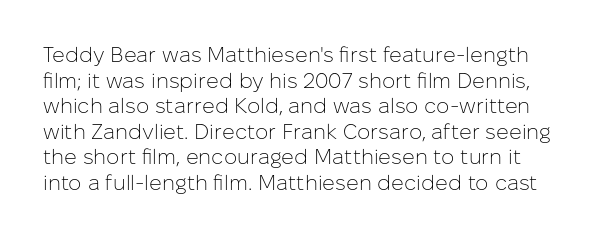
The image shows 21 px text type, upright; set line spacing 1.22x, normal letter spacing, not underlined.
